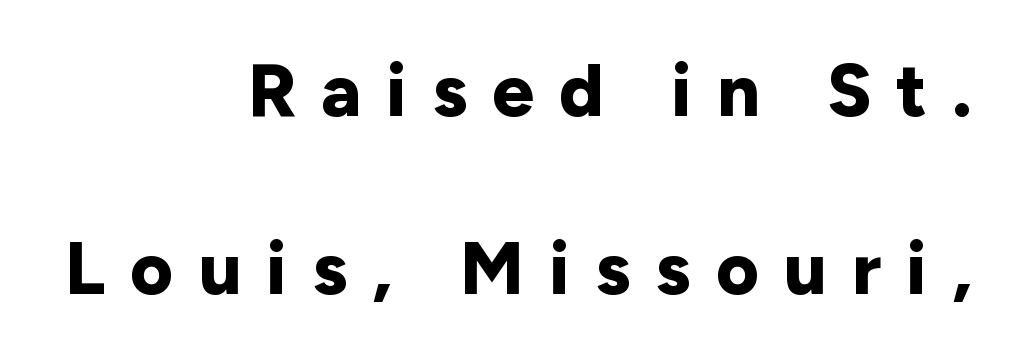
Q: Is the text bold? A: Yes.
Q: Is the text italic (slanted)? A: No, it is upright.
Q: Is the typeface a serif or a sans-serif typeface? A: Sans-serif.
Q: Is the text underlined? A: No.
Q: How is the paragraph aligned? A: Right-aligned.
Q: Is the spacing between letters normal or unusually wide? A: Unusually wide.
Q: Is the spacing between lines tight, normal or loose? A: Loose.
Q: Width (condensed, normal, or wide)? A: Normal.
Q: Stroke contrast? A: Low.
Q: x-height? A: Medium.
Q: Monospaced? A: No.
